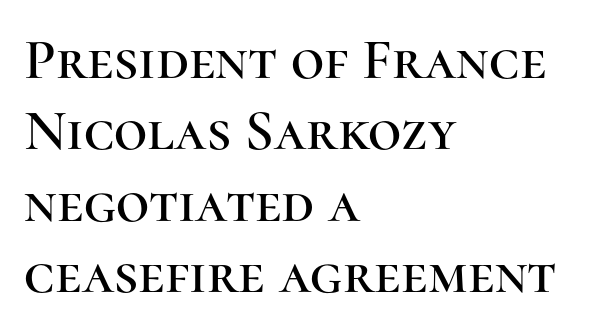
{"serif": "yes", "italic": "no", "width": "normal", "stroke_contrast": "high", "x_height": "medium", "monospaced": "no", "underline": "no", "align": "left", "line_spacing_ratio": 1.23, "letter_spacing": "normal", "letter_spacing_em": 0.0, "glyph_px": 58}
